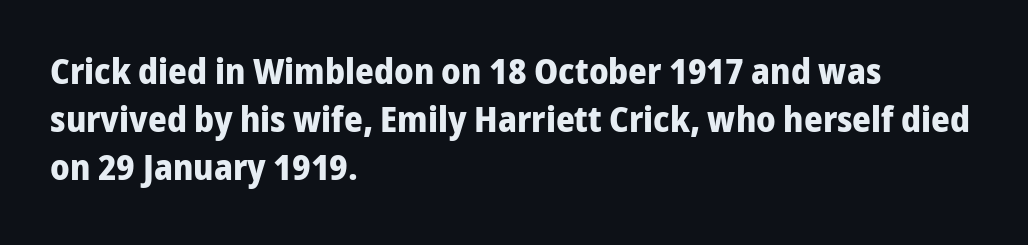
Check under the words: just untouched page. This sample uses a sans-serif face. The face used here has the dense, thick strokes of a bold. Character widths vary here, with narrow letters taking less room than wide ones. Line starts are locked; line ends wander. Evenly set lines give the paragraph a standard silhouette.
